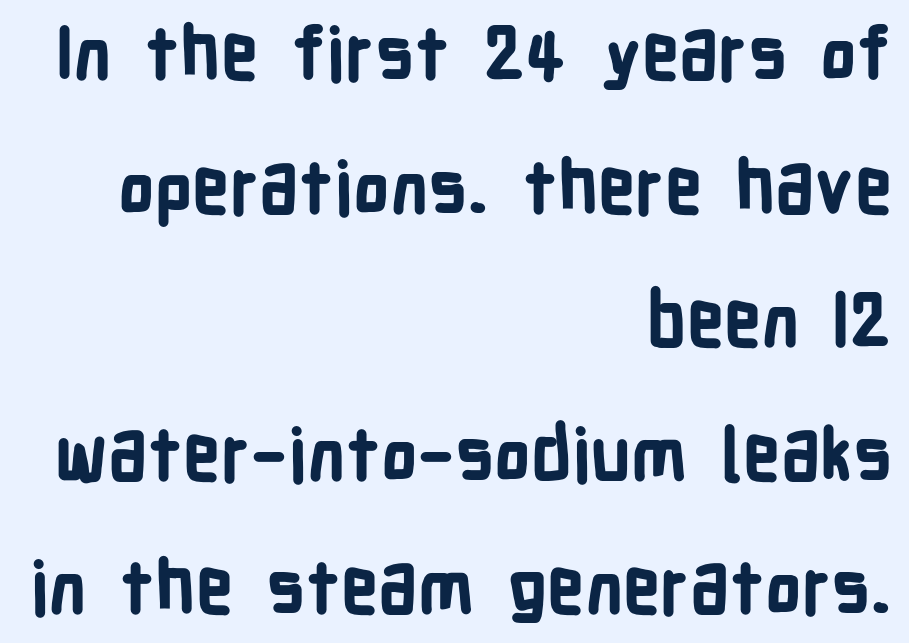
{"serif": "no", "italic": "no", "bold": "yes", "weight": "bold", "width": "condensed", "stroke_contrast": "low", "x_height": "medium", "monospaced": "no", "underline": "no", "align": "right", "line_spacing_ratio": 1.83, "letter_spacing": "normal", "letter_spacing_em": 0.0, "glyph_px": 73}
